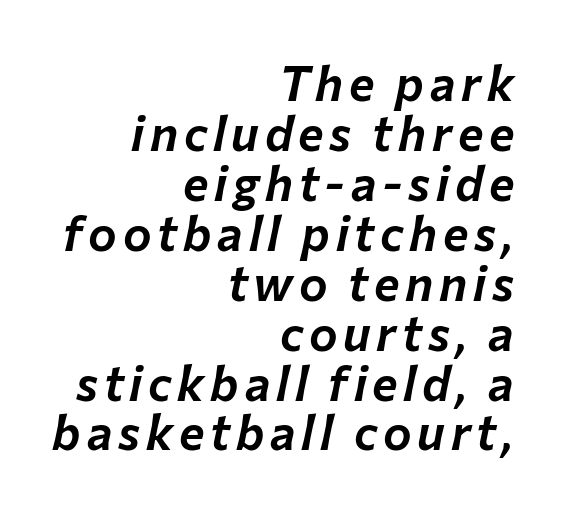
The image shows 48 px text type, italic (leaning right); set right-aligned, tight line spacing (1.04x), not underlined; low stroke contrast and a medium x-height.
